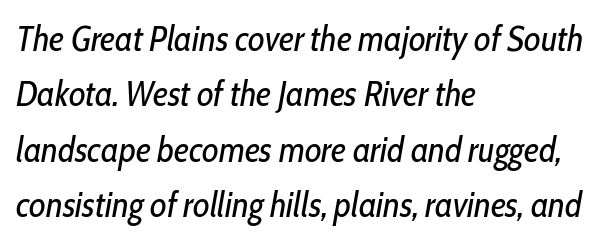
{"italic": "yes", "lean": "right", "slant_degrees": 10, "bold": "no", "weight": "regular", "width": "condensed", "stroke_contrast": "low", "x_height": "medium", "monospaced": "no", "underline": "no", "align": "left", "line_spacing": "normal", "line_spacing_ratio": 1.54, "letter_spacing": "normal", "letter_spacing_em": 0.0, "glyph_px": 36}
